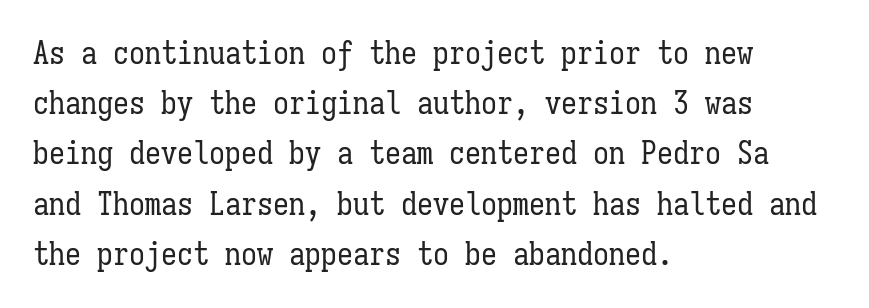
Horizontal alignment here is leftward, the default for most running prose. Quick note: interline space is typical. Each row of text sits above clean, open space. Quick note: not italic, upright. The font sits on the lighter half of the weight spectrum, regular included.
